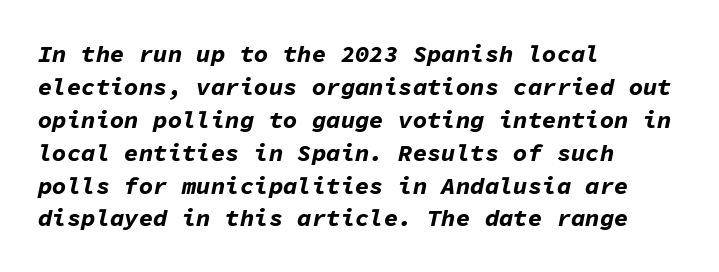
Typesetter's note: full bold, strokes at maximum text heaviness. The specimen reads as italic at a glance. In CSS terms this would be text-align: left. Anything drawn beneath the words? Only blank space. The rows are spaced the way most documents space them.
